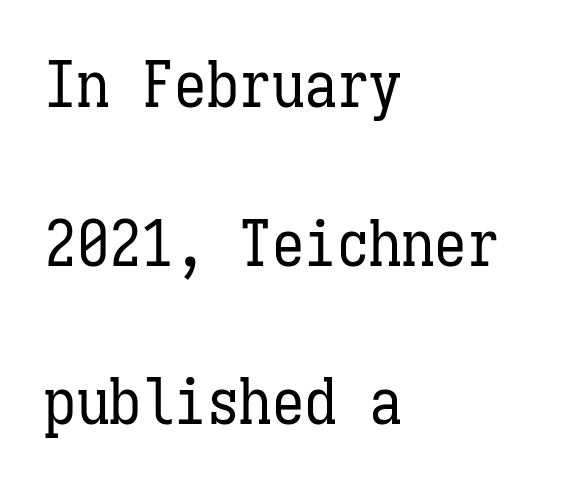
The image shows 65 px regular-weight, condensed type, upright, monospaced; set left-aligned, loose line spacing (2.44x), normal letter spacing, not underlined; low stroke contrast and a medium x-height.
